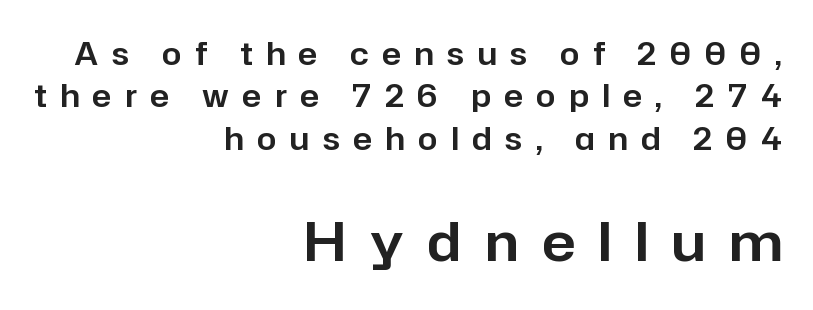
Quick note: interline space is typical. Each letter's strokes conclude bluntly, with no projecting serifs. Inter-character spacing is expanded well beyond the font's built-in metrics. The axis of the letterforms is exactly vertical.
